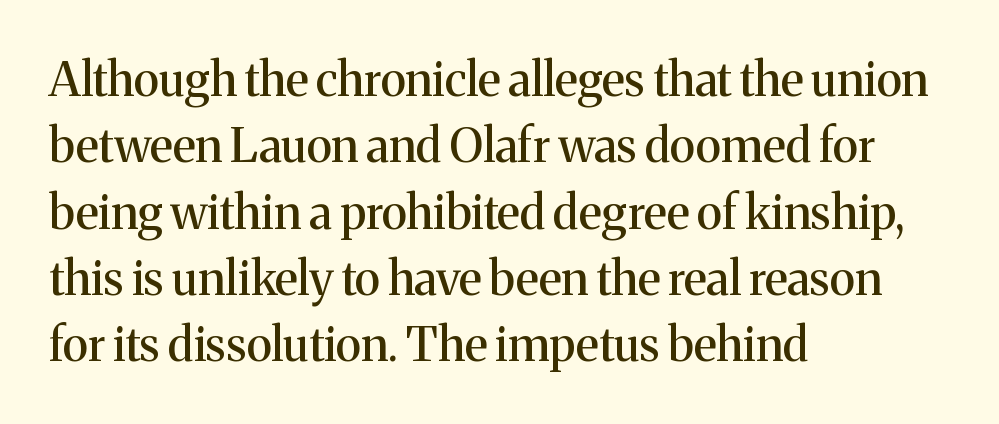
{"serif": "yes", "italic": "no", "width": "normal", "stroke_contrast": "medium", "x_height": "medium", "monospaced": "no", "underline": "no", "align": "left", "line_spacing": "normal", "line_spacing_ratio": 1.41, "letter_spacing": "normal", "letter_spacing_em": 0.0, "glyph_px": 47}
